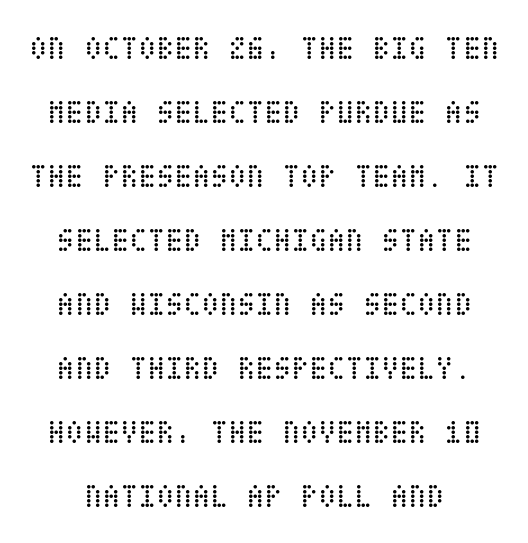
The image shows 33 px regular-weight, condensed type, upright; set loose line spacing (1.94x), normal letter spacing, not underlined; low stroke contrast and a large x-height.
